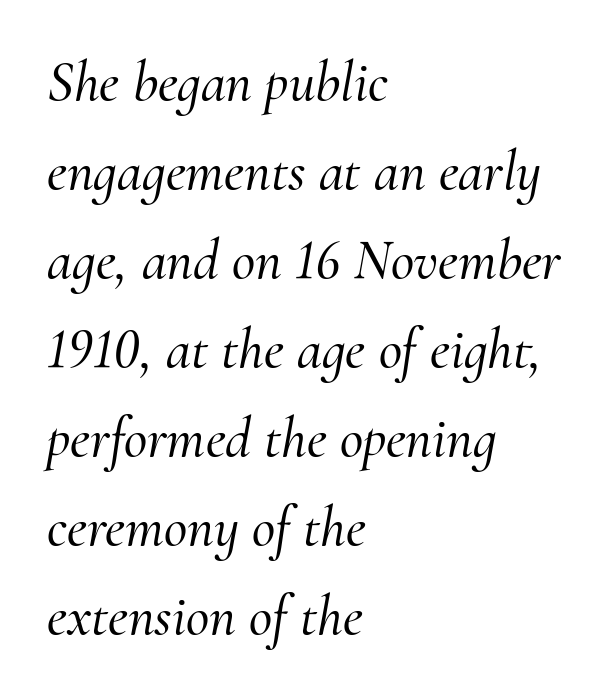
Letterform terminals end in serifs throughout the passage. The words here are not underlined. These lines sit exactly where default settings would place them. Teacher's note: observe the even left margin — that is flush-left alignment. The letters advance in unequal steps, a hallmark of proportional type. Emphasis-style slanted type is in use.
